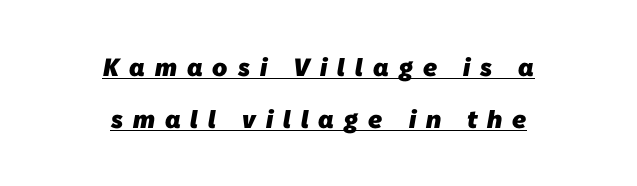
Q: Is the text bold? A: Yes.
Q: Is the text underlined? A: Yes.
Q: How is the paragraph aligned? A: Centered.
Q: Is the spacing between letters normal or unusually wide? A: Unusually wide.
Q: Is the spacing between lines tight, normal or loose? A: Loose.
